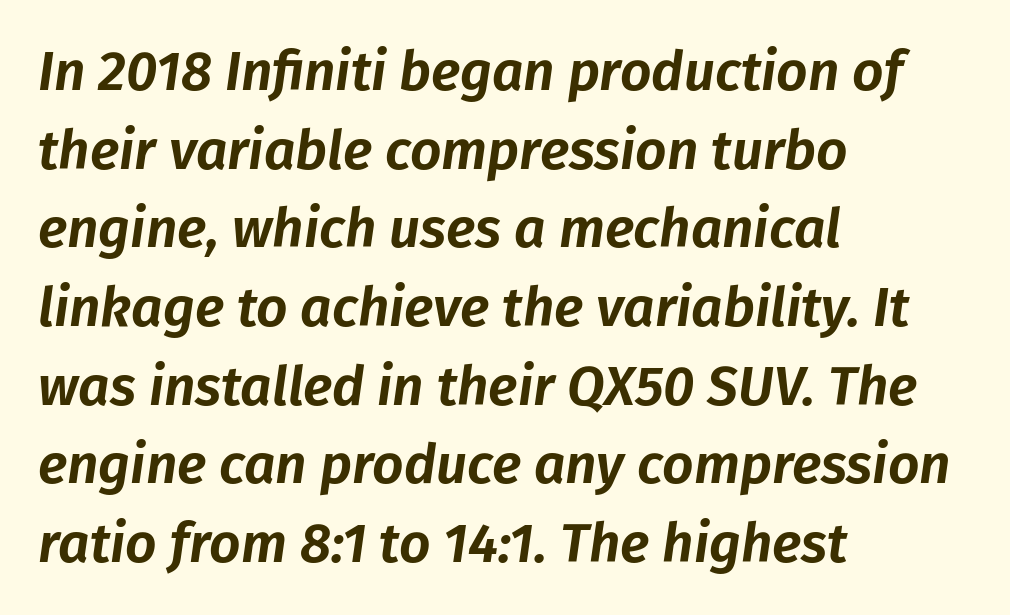
The image shows 55 px text type, italic (leaning right); set left-aligned, normal line spacing (1.43x), normal letter spacing, not underlined; low stroke contrast and a medium x-height.
